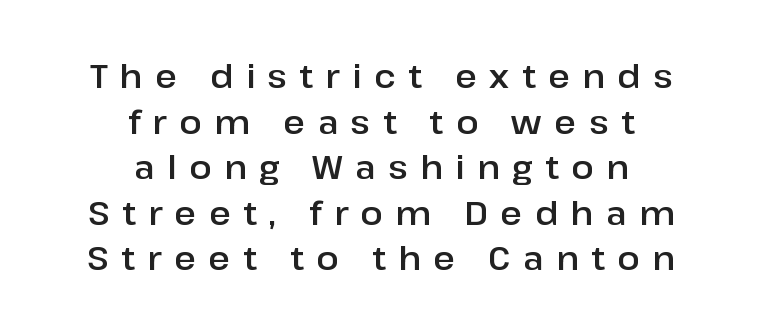
The image shows 33 px sans-serif type, upright; set centered, normal line spacing (1.38x), unusually wide letter spacing (+0.38 em), not underlined; low stroke contrast and a medium x-height.
